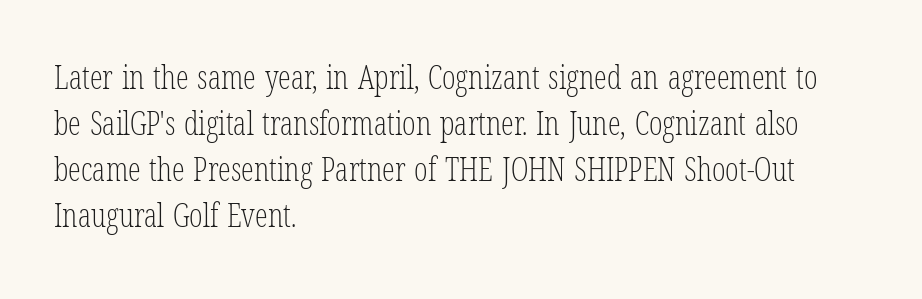
The image shows 32 px light, condensed serif type, upright; set left-aligned, normal line spacing (1.44x), normal letter spacing, not underlined; low stroke contrast and a medium x-height.
